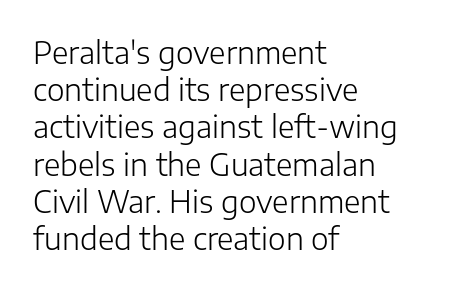
{"serif": "no", "italic": "no", "bold": "no", "weight": "light", "width": "normal", "stroke_contrast": "low", "x_height": "medium", "monospaced": "no", "underline": "no", "align": "left", "line_spacing_ratio": 1.24, "letter_spacing": "normal", "letter_spacing_em": 0.0, "glyph_px": 30}
